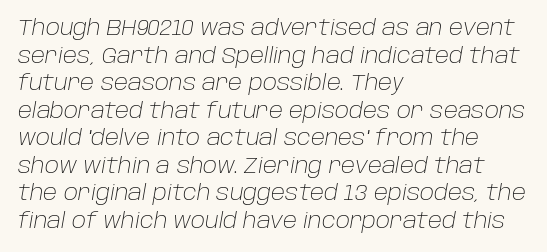
The image shows 21 px text type, italic (leaning right); set left-aligned, normal line spacing (1.31x), normal letter spacing, not underlined.
